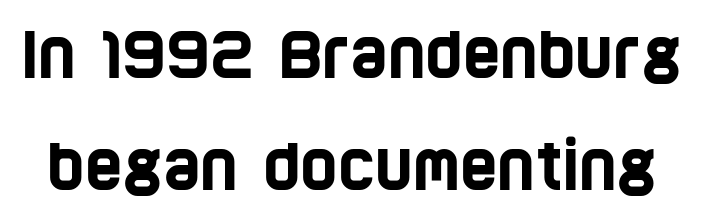
The image shows 64 px condensed sans-serif type; set line spacing 1.75x, normal letter spacing, not underlined; low stroke contrast and a large x-height.
